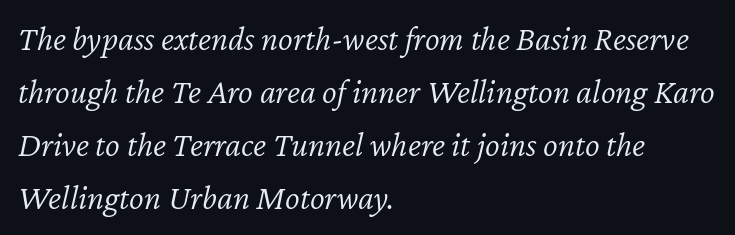
Q: Is the text bold? A: No.
Q: Is the text italic (slanted)? A: Yes, it leans right by about 12 degrees.
Q: Is the text underlined? A: No.
Q: How is the paragraph aligned? A: Left-aligned.
Q: Is the spacing between letters normal or unusually wide? A: Normal.
Q: Is the spacing between lines tight, normal or loose? A: Normal.
Q: Width (condensed, normal, or wide)? A: Normal.
Q: Stroke contrast? A: Low.
Q: x-height? A: Medium.
Q: Monospaced? A: No.
